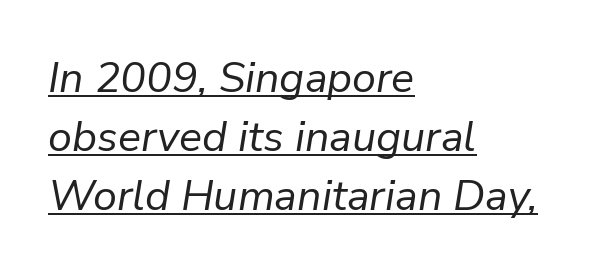
The image shows 43 px regular-weight type, italic (leaning right); set left-aligned, normal line spacing (1.37x), normal letter spacing, underlined; low stroke contrast and a medium x-height.
